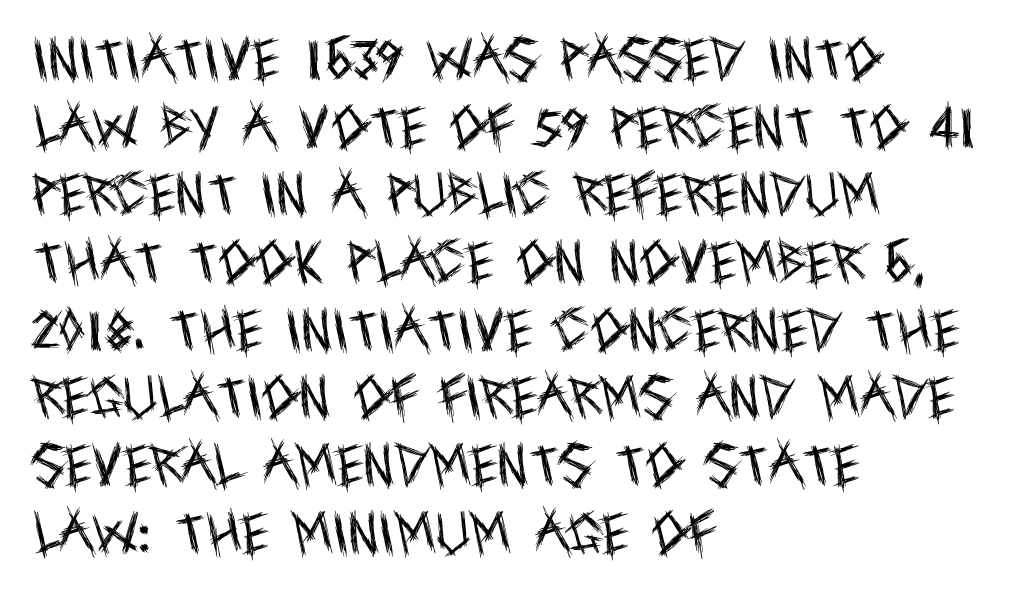
The image shows 47 px regular-weight, condensed sans-serif type, upright; set left-aligned, normal line spacing (1.44x), normal letter spacing, not underlined; a large x-height.
